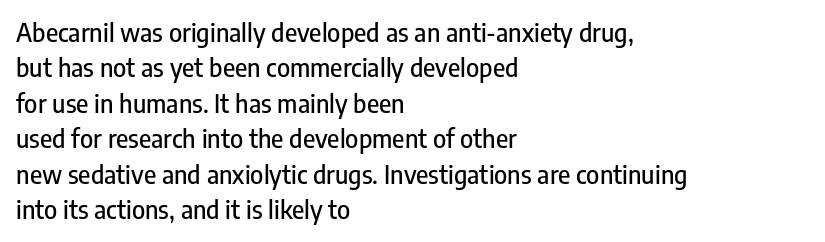
{"italic": "no", "underline": "no", "align": "left", "line_spacing": "normal", "line_spacing_ratio": 1.42, "letter_spacing": "normal", "letter_spacing_em": 0.0, "glyph_px": 25}
